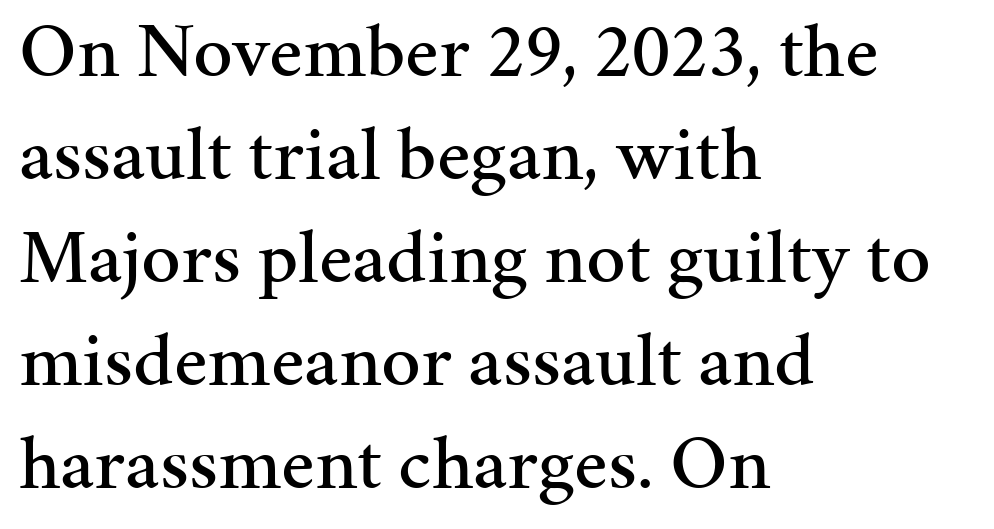
Q: Is the text italic (slanted)? A: No, it is upright.
Q: Is the typeface a serif or a sans-serif typeface? A: Serif.
Q: Is the text underlined? A: No.
Q: How is the paragraph aligned? A: Left-aligned.
Q: Is the spacing between letters normal or unusually wide? A: Normal.
Q: Is the spacing between lines tight, normal or loose? A: Normal.
Q: Width (condensed, normal, or wide)? A: Normal.
Q: Stroke contrast? A: Medium.
Q: x-height? A: Medium.
Q: Monospaced? A: No.
